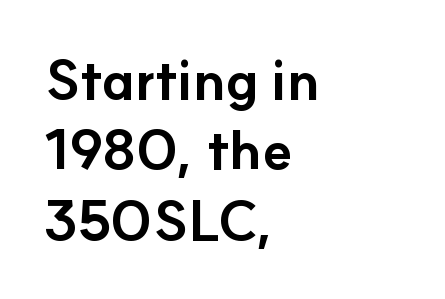
Q: Is the text bold? A: Yes.
Q: Is the text italic (slanted)? A: No, it is upright.
Q: Is the typeface a serif or a sans-serif typeface? A: Sans-serif.
Q: Is the text underlined? A: No.
Q: How is the paragraph aligned? A: Left-aligned.
Q: Is the spacing between letters normal or unusually wide? A: Normal.
Q: Is the spacing between lines tight, normal or loose? A: Normal.
Q: Width (condensed, normal, or wide)? A: Normal.
Q: Stroke contrast? A: Low.
Q: x-height? A: Small.
Q: Monospaced? A: No.
